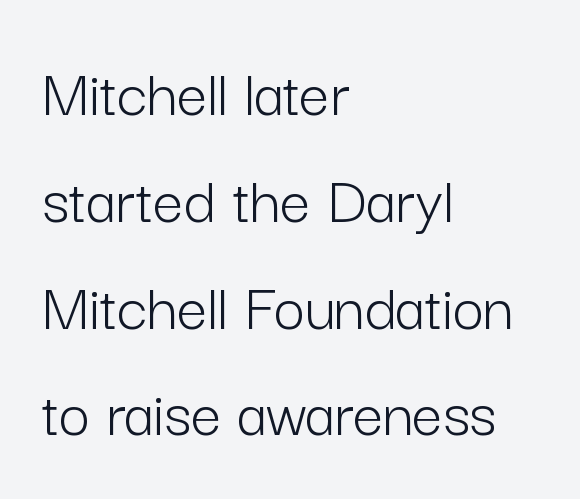
{"serif": "no", "italic": "no", "bold": "no", "weight": "light", "width": "normal", "stroke_contrast": "low", "x_height": "medium", "monospaced": "no", "underline": "no", "align": "left", "line_spacing": "normal", "line_spacing_ratio": 1.57, "letter_spacing": "normal", "letter_spacing_em": 0.0, "glyph_px": 68}
